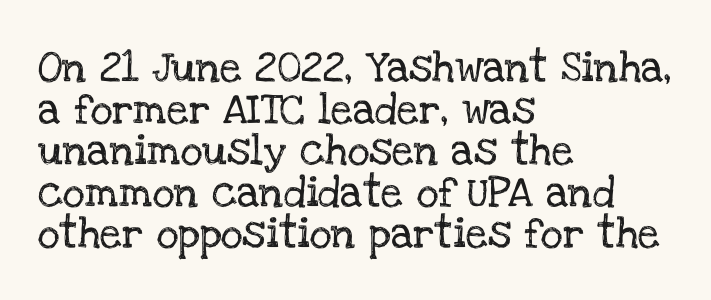
Glance below the letters and you will spot only blank space. In terms of leading, this rendering sits right in the middle. Posture: straight, roman, zero tilt. Is this a sans? No — the strokes have serifs. Default kerning and tracking; the words read as compact shapes.
